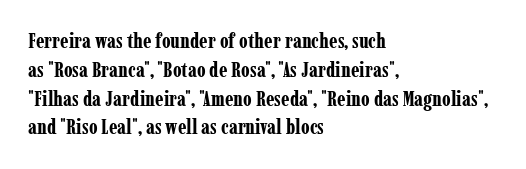
Leftover space on each line is placed entirely after the last word. The baseline area is clear. Tracking value appears to be zero — textbook default spacing. Is the type bold? Yes — the strokes are clearly thick and heavy.
